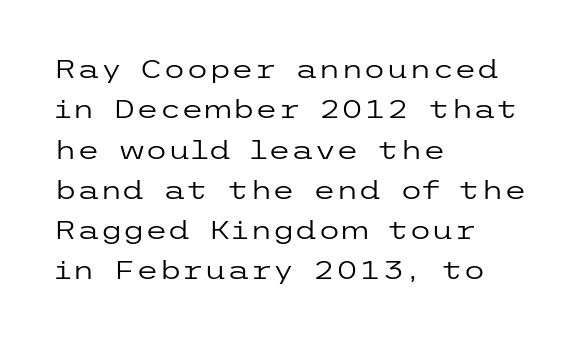
The image shows 26 px text type, upright; set left-aligned, normal line spacing (1.55x), normal letter spacing, not underlined.
